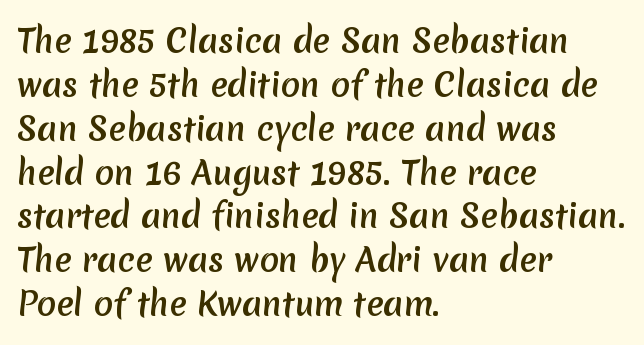
{"serif": "no", "bold": "yes", "weight": "semibold", "width": "normal", "stroke_contrast": "low", "x_height": "medium", "monospaced": "no", "underline": "no", "align": "left", "line_spacing": "normal", "line_spacing_ratio": 1.37, "letter_spacing": "normal", "letter_spacing_em": 0.0, "glyph_px": 32}
